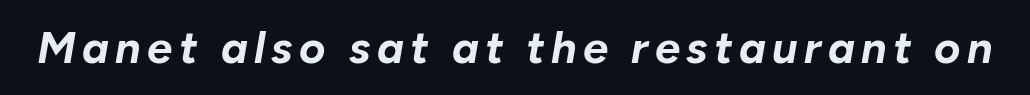
{"italic": "yes", "lean": "right", "slant_degrees": 10, "bold": "yes", "weight": "bold", "width": "normal", "stroke_contrast": "low", "x_height": "medium", "monospaced": "no", "underline": "no", "glyph_px": 45}
